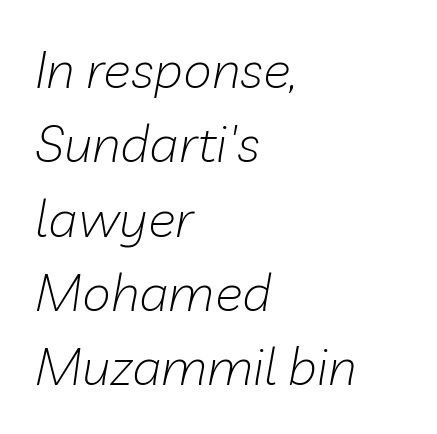
{"italic": "yes", "lean": "right", "slant_degrees": 10, "bold": "no", "weight": "light", "width": "normal", "stroke_contrast": "low", "x_height": "medium", "monospaced": "no", "underline": "no", "align": "left", "line_spacing": "normal", "line_spacing_ratio": 1.43, "letter_spacing": "normal", "letter_spacing_em": 0.0, "glyph_px": 52}
